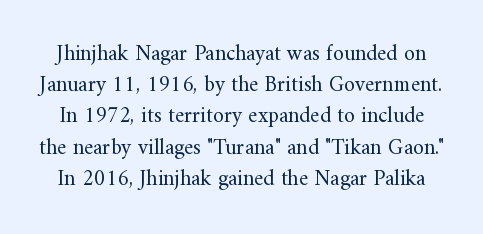
{"italic": "no", "bold": "no", "underline": "no", "line_spacing": "normal", "line_spacing_ratio": 1.42, "letter_spacing": "normal", "letter_spacing_em": 0.0, "glyph_px": 22}
